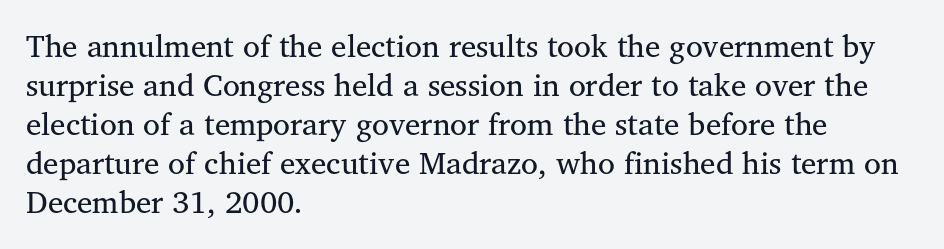
{"serif": "yes", "italic": "no", "bold": "no", "weight": "regular", "width": "normal", "stroke_contrast": "medium", "x_height": "medium", "monospaced": "no", "underline": "no", "align": "left", "line_spacing": "normal", "line_spacing_ratio": 1.26, "letter_spacing": "normal", "letter_spacing_em": 0.0, "glyph_px": 31}
